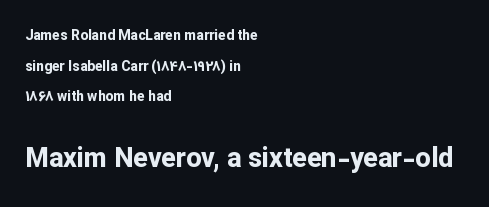
{"italic": "no", "bold": "yes", "underline": "no", "align": "left", "line_spacing": "loose", "line_spacing_ratio": 2.19, "letter_spacing": "normal", "letter_spacing_em": 0.0, "larger_block": "second", "size_ratio": 1.93, "glyph_px": 27}
